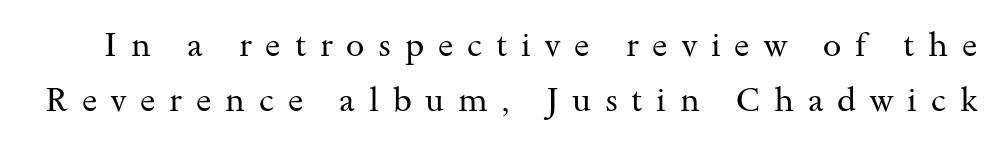
{"serif": "yes", "italic": "no", "bold": "no", "weight": "regular", "width": "wide", "stroke_contrast": "medium", "x_height": "small", "monospaced": "no", "underline": "no", "line_spacing": "normal", "line_spacing_ratio": 1.68, "letter_spacing": "wide", "letter_spacing_em": 0.42, "glyph_px": 33}
